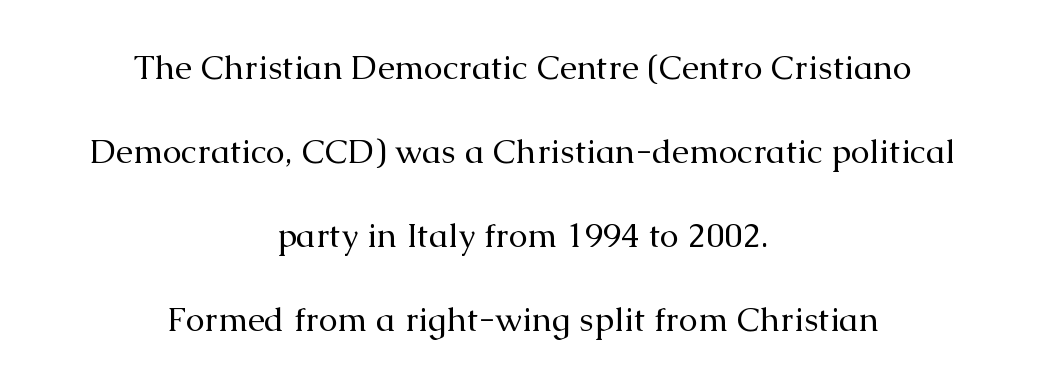
The image shows 34 px regular-weight serif type, upright; set centered, loose line spacing (2.47x), normal letter spacing, not underlined; medium stroke contrast and a medium x-height.
